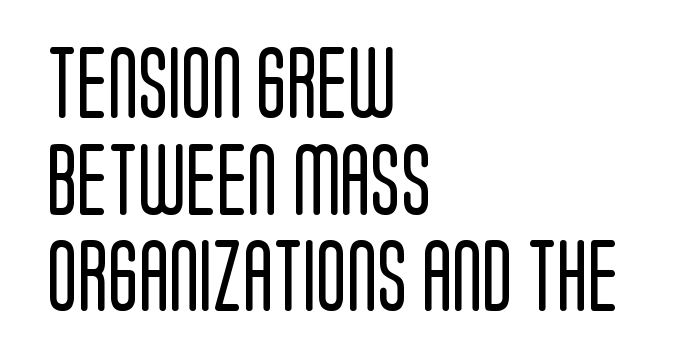
Q: Is the text bold? A: No.
Q: Is the text italic (slanted)? A: No, it is upright.
Q: Is the typeface a serif or a sans-serif typeface? A: Sans-serif.
Q: Is the text underlined? A: No.
Q: How is the paragraph aligned? A: Left-aligned.
Q: Is the spacing between letters normal or unusually wide? A: Normal.
Q: Is the spacing between lines tight, normal or loose? A: Normal.
Q: Width (condensed, normal, or wide)? A: Condensed.
Q: Stroke contrast? A: Low.
Q: x-height? A: Large.
Q: Monospaced? A: No.
